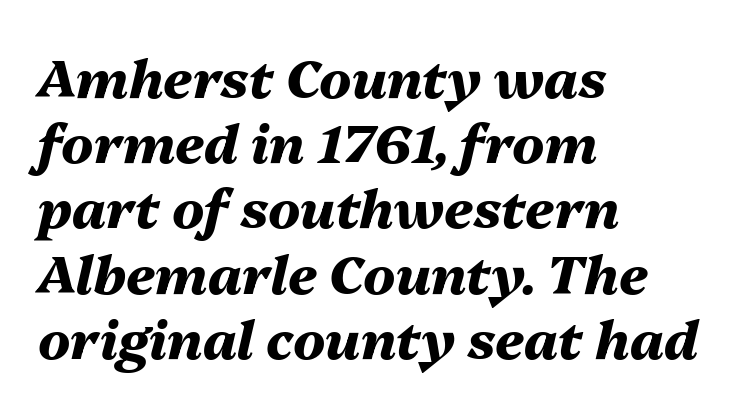
Q: Is the text bold? A: Yes.
Q: Is the text italic (slanted)? A: Yes, it leans right by about 13 degrees.
Q: Is the text underlined? A: No.
Q: How is the paragraph aligned? A: Left-aligned.
Q: Is the spacing between letters normal or unusually wide? A: Normal.
Q: Width (condensed, normal, or wide)? A: Normal.
Q: Stroke contrast? A: Medium.
Q: x-height? A: Medium.
Q: Monospaced? A: No.
